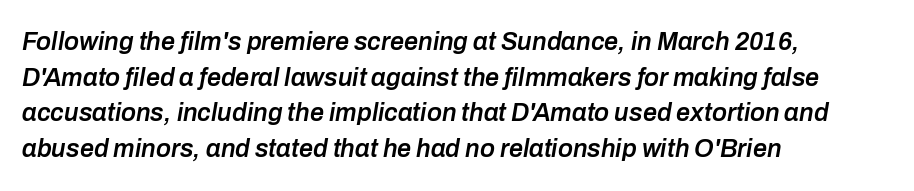
The image shows 25 px text type, italic (leaning right); set left-aligned, normal line spacing (1.43x), normal letter spacing, not underlined.
